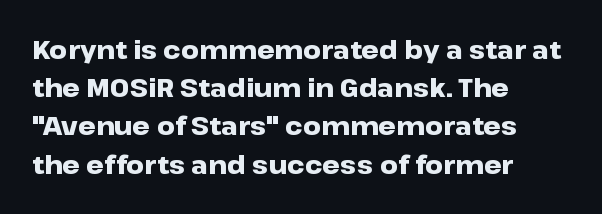
The image shows 25 px bold type, upright; set left-aligned, normal line spacing (1.53x), normal letter spacing, not underlined.
